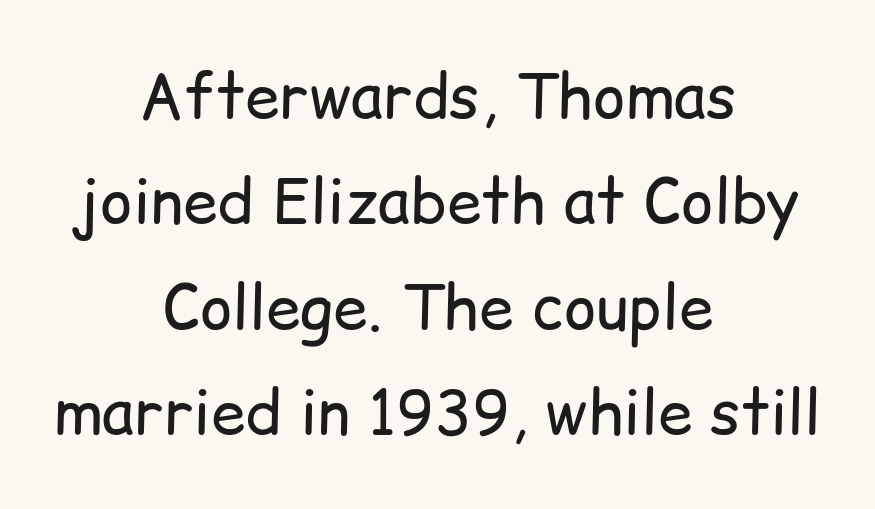
The image shows 62 px regular-weight sans-serif type, upright; set centered, normal line spacing (1.7x), normal letter spacing, not underlined; low stroke contrast and a medium x-height.
